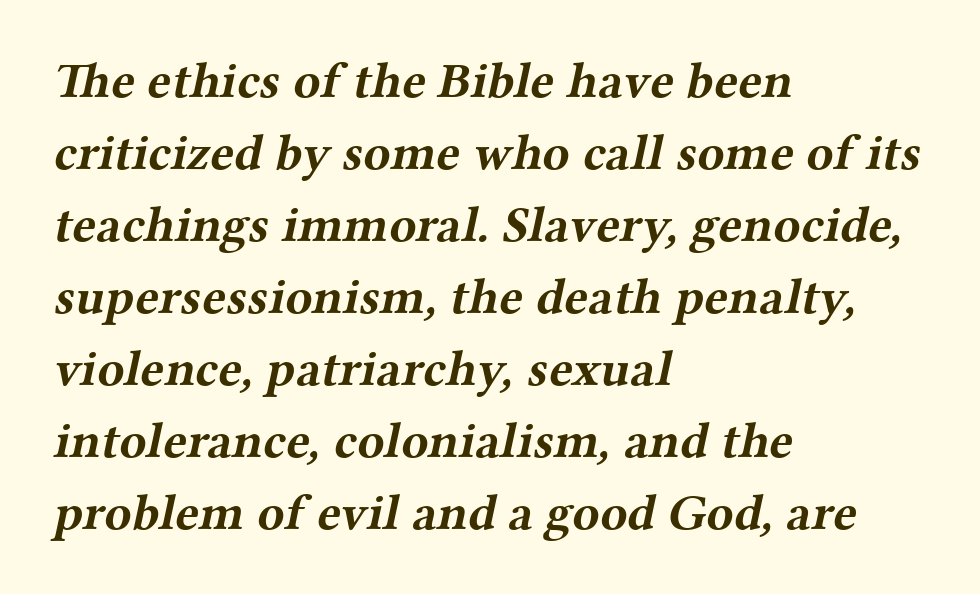
{"serif": "yes", "bold": "yes", "weight": "bold", "width": "wide", "stroke_contrast": "medium", "x_height": "medium", "monospaced": "no", "underline": "no", "align": "left", "line_spacing": "normal", "line_spacing_ratio": 1.44, "letter_spacing": "normal", "letter_spacing_em": 0.0, "glyph_px": 50}
